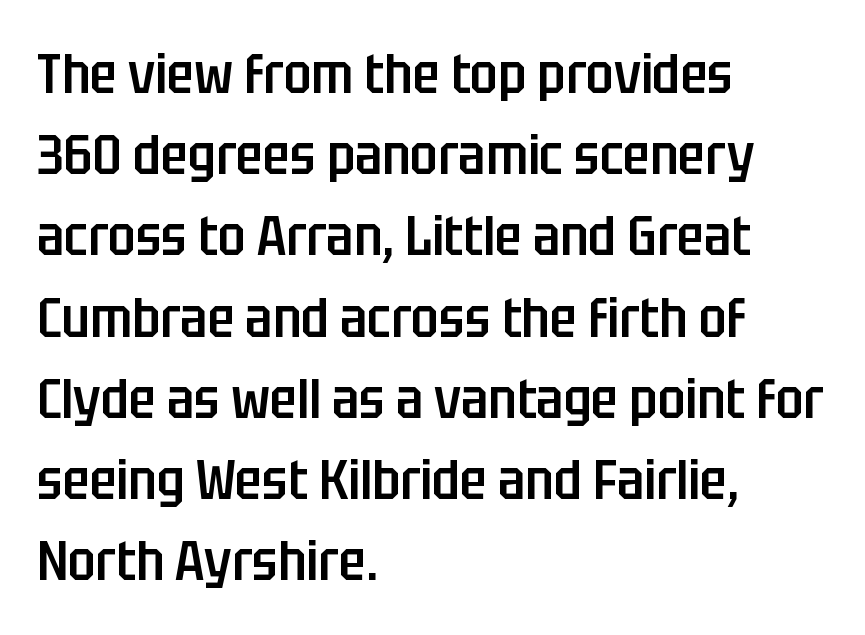
{"serif": "no", "italic": "no", "bold": "semi", "weight": "semibold", "width": "condensed", "stroke_contrast": "low", "x_height": "large", "monospaced": "no", "underline": "no", "align": "left", "line_spacing": "normal", "line_spacing_ratio": 1.45, "letter_spacing": "normal", "letter_spacing_em": 0.0, "glyph_px": 56}
